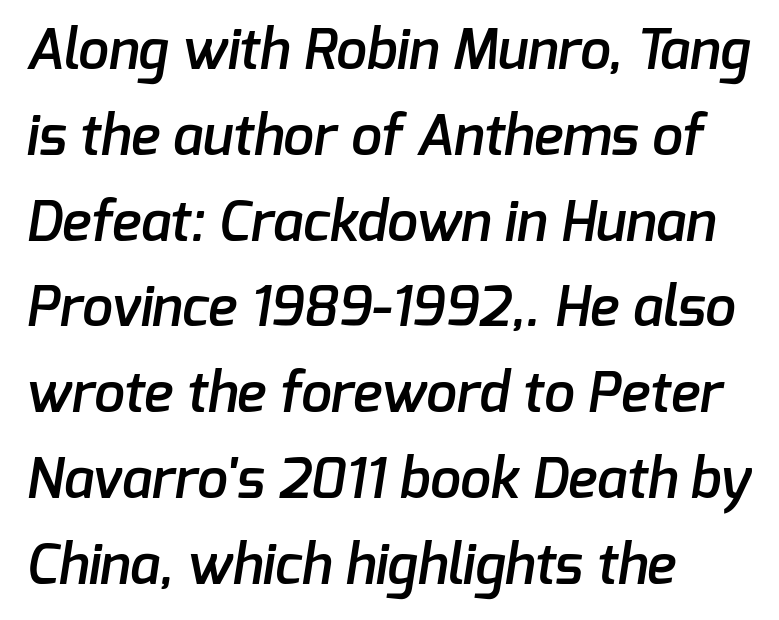
The vertical gap from one line to the next is medium. The sample has been set in demibold, a notch under bold. Left-aligned paragraph, ragged on the right. This sample has the flowing, uneven cadence of proportional lettering. The face used here is rendered with its standard letterfit.
